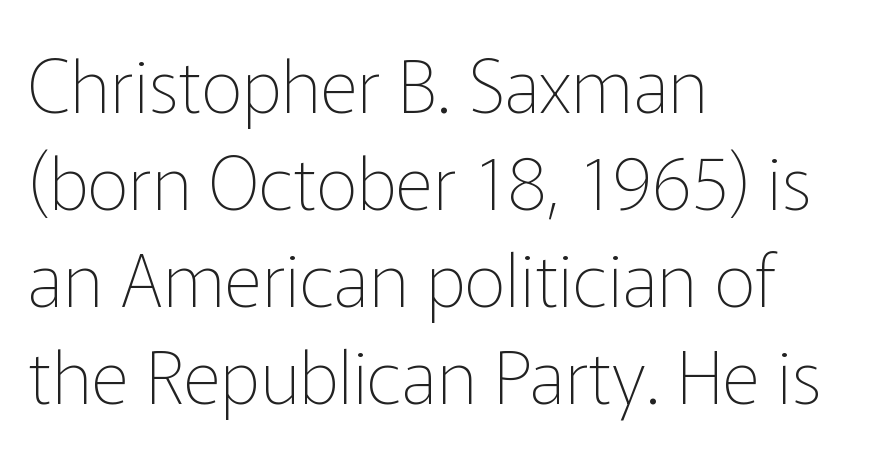
Tall strokes in this sample are plumb rather than angled. Caption: standard tracking, unaltered. This sample has the flowing, uneven cadence of proportional lettering. Line spacing here is normal.
